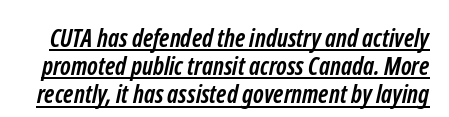
{"bold": "yes", "underline": "yes", "line_spacing": "tight", "line_spacing_ratio": 1.13, "letter_spacing": "normal", "letter_spacing_em": 0.0, "glyph_px": 25}
